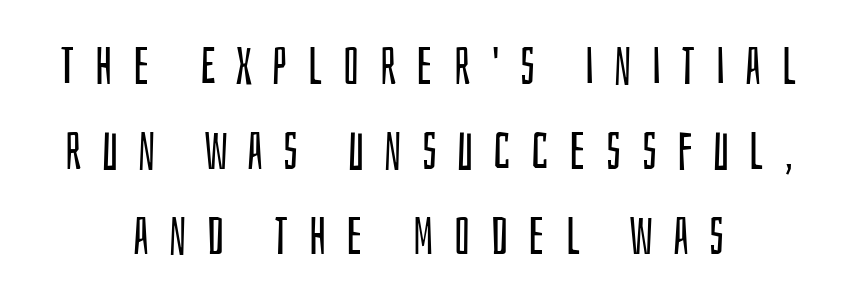
This sample has the flowing, uneven cadence of proportional lettering. Look at the bottom of the vertical strokes: they stop flat, with no serifs. In CSS terms this would be text-align: center. No word sits above an underline.
